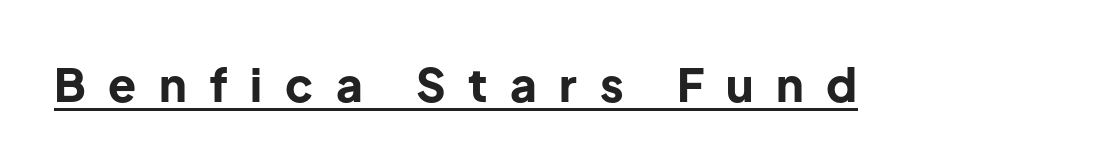
Q: Is the text bold? A: Yes.
Q: Is the text italic (slanted)? A: No, it is upright.
Q: Is the typeface a serif or a sans-serif typeface? A: Sans-serif.
Q: Is the text underlined? A: Yes.
Q: Is the spacing between letters normal or unusually wide? A: Unusually wide.
Q: Width (condensed, normal, or wide)? A: Normal.
Q: Stroke contrast? A: Low.
Q: x-height? A: Medium.
Q: Monospaced? A: No.
